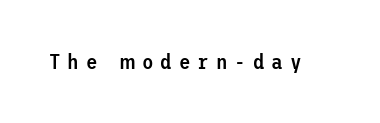
The image shows 21 px text type, upright; set unusually wide letter spacing (+0.33 em), not underlined.
